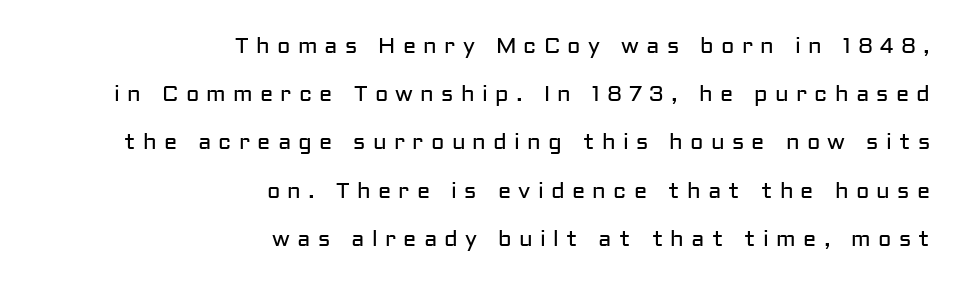
The image shows 22 px text type, upright; set right-aligned, loose line spacing (2.19x), unusually wide letter spacing (+0.33 em), not underlined.
